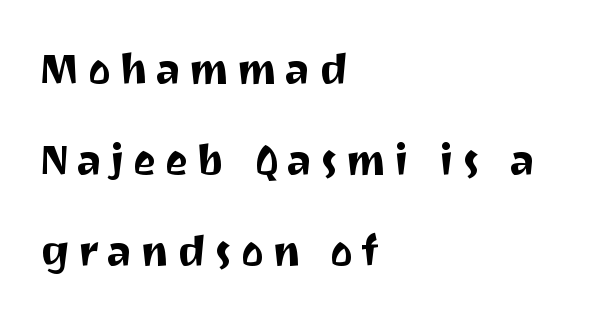
One glance says open: line gaps are wider than usual. Rendered with straight, roman letterforms. Note the varied advance widths — an 'i' is clearly narrower than an 'm'. Casual observation: everything's shoved over to the left. Check the space under the baseline: it is left empty.
